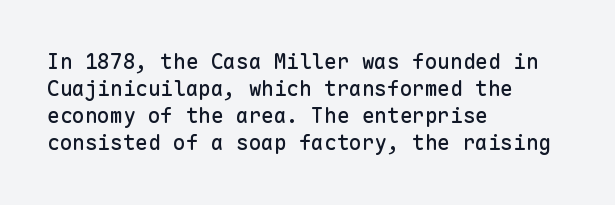
{"italic": "no", "underline": "no", "align": "left", "line_spacing": "normal", "line_spacing_ratio": 1.29, "letter_spacing": "normal", "letter_spacing_em": 0.0, "glyph_px": 21}
